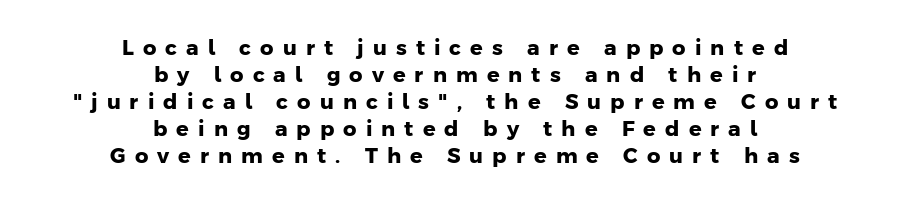
The image shows 21 px bold type; set centered, normal line spacing (1.28x), unusually wide letter spacing (+0.43 em), not underlined.
